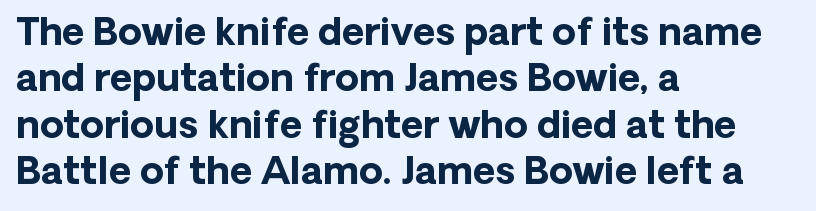
Q: Is the text bold? A: Yes.
Q: Is the text italic (slanted)? A: No, it is upright.
Q: Is the typeface a serif or a sans-serif typeface? A: Sans-serif.
Q: Is the text underlined? A: No.
Q: How is the paragraph aligned? A: Left-aligned.
Q: Is the spacing between letters normal or unusually wide? A: Normal.
Q: Width (condensed, normal, or wide)? A: Normal.
Q: Stroke contrast? A: Low.
Q: x-height? A: Medium.
Q: Monospaced? A: No.
